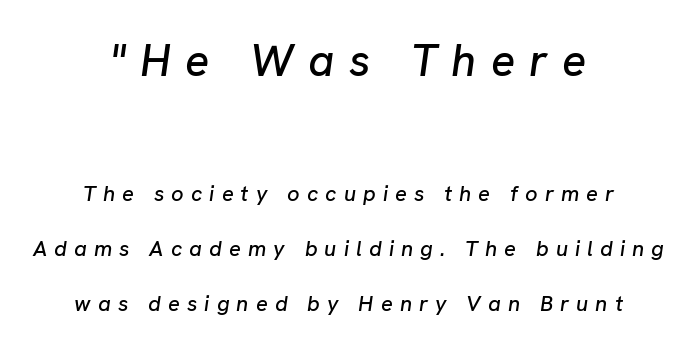
Q: Is the text italic (slanted)? A: Yes, it leans right by about 8 degrees.
Q: Is the text underlined? A: No.
Q: How is the paragraph aligned? A: Centered.
Q: Is the spacing between letters normal or unusually wide? A: Unusually wide.
Q: Is the spacing between lines tight, normal or loose? A: Loose.
Q: Which block of text is set in a larger size, the first (top) or the second (bottom)? A: The first (top) one.
Q: Width (condensed, normal, or wide)? A: Normal.
Q: Stroke contrast? A: Low.
Q: x-height? A: Medium.
Q: Monospaced? A: No.
